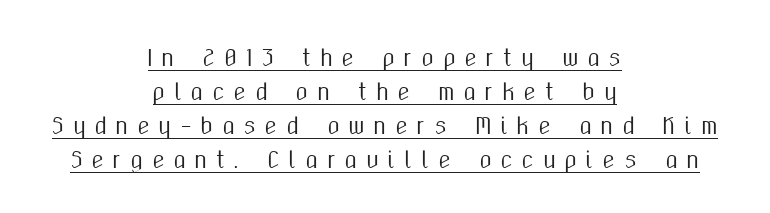
You can tell it's not italic because the verticals are truly vertical. Has an underline been added? It has. Compared with a flush-left layout, this one balances lines on the center instead. Short note: letters widely spaced. Normally led — the rows are evenly, conventionally spaced.
